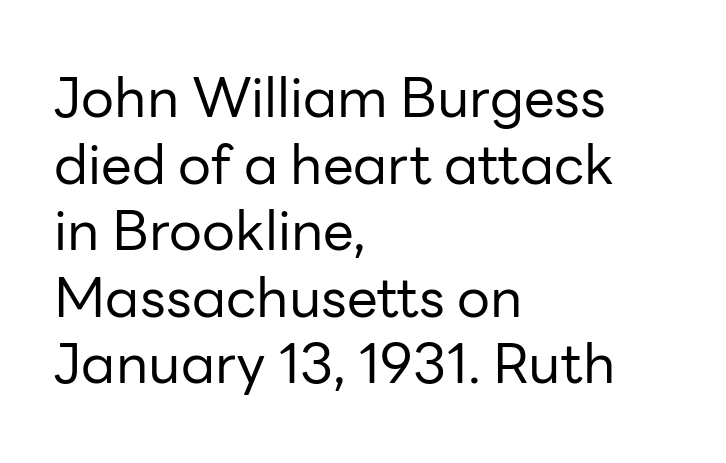
The image shows 55 px regular-weight sans-serif type, upright; set left-aligned, line spacing 1.21x, normal letter spacing, not underlined; low stroke contrast and a medium x-height.
